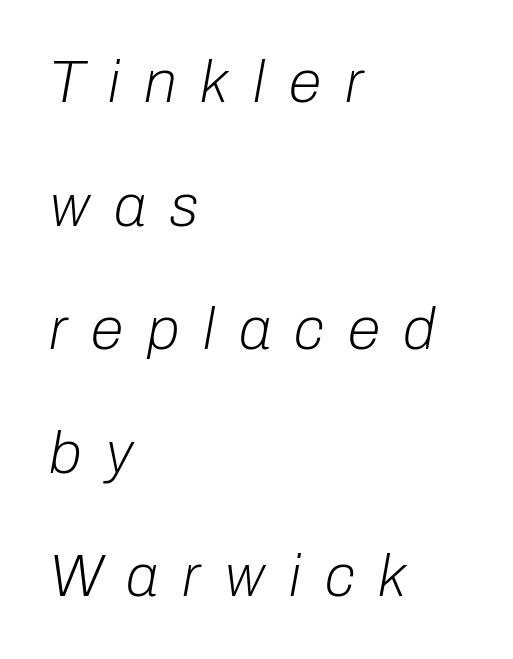
The image shows 60 px light type, italic (leaning right); set left-aligned, loose line spacing (2.06x), unusually wide letter spacing (+0.4 em), not underlined; low stroke contrast and a medium x-height.
